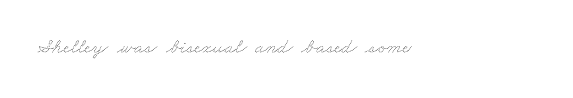
Q: Is the text bold? A: No.
Q: Is the text underlined? A: No.
Q: Is the spacing between letters normal or unusually wide? A: Normal.
